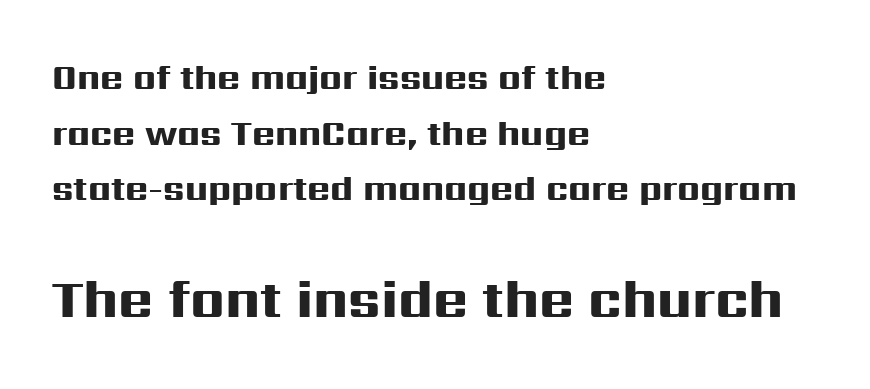
Q: Is the text bold? A: Yes.
Q: Is the text italic (slanted)? A: No, it is upright.
Q: Is the typeface a serif or a sans-serif typeface? A: Sans-serif.
Q: Is the text underlined? A: No.
Q: How is the paragraph aligned? A: Left-aligned.
Q: Is the spacing between letters normal or unusually wide? A: Normal.
Q: Is the spacing between lines tight, normal or loose? A: Normal.
Q: Which block of text is set in a larger size, the first (top) or the second (bottom)? A: The second (bottom) one.
Q: Width (condensed, normal, or wide)? A: Wide.
Q: Stroke contrast? A: High.
Q: x-height? A: Medium.
Q: Monospaced? A: No.
